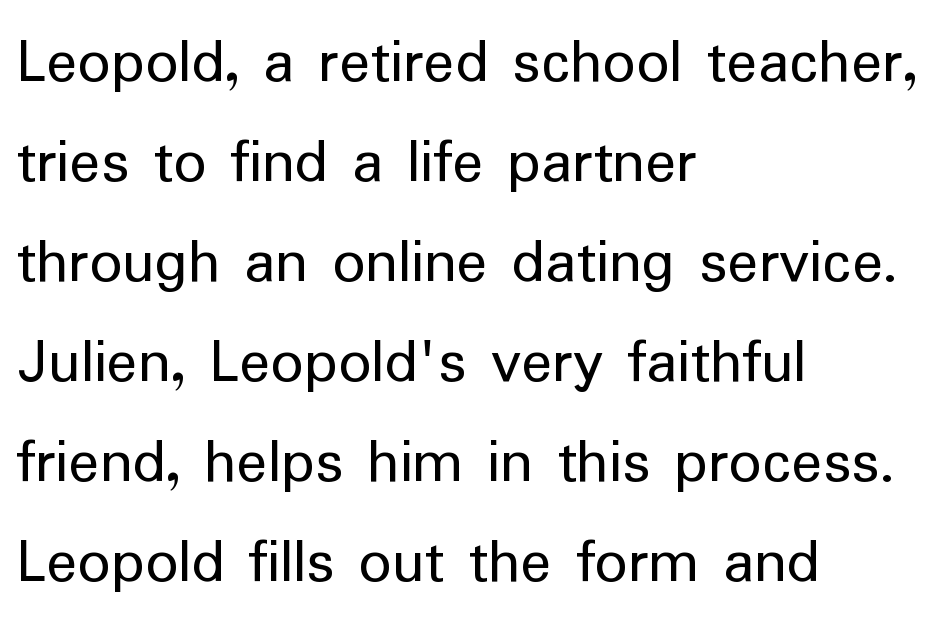
The gaps between neighbouring characters are ordinary and unremarkable. The text was rendered using a sans face with plain stroke endings. The passage shown is typed in a proportional face where columns would drift. The glyphs are unaccompanied by any horizontal stroke below them.
